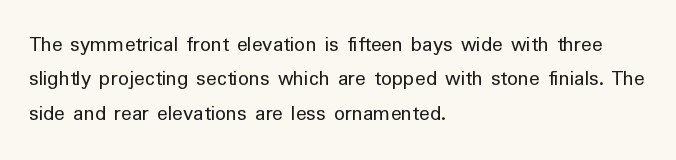
Q: Is the text bold? A: No.
Q: Is the text italic (slanted)? A: No, it is upright.
Q: Is the text underlined? A: No.
Q: How is the paragraph aligned? A: Left-aligned.
Q: Is the spacing between letters normal or unusually wide? A: Normal.
Q: Is the spacing between lines tight, normal or loose? A: Normal.
